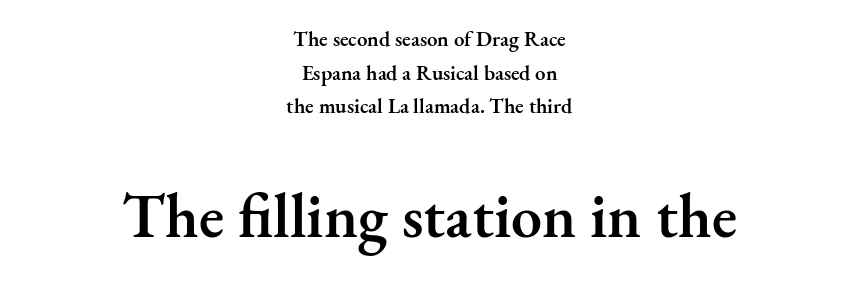
The image shows 62 px semibold serif type, upright; set centered, normal line spacing (1.6x), normal letter spacing, not underlined; the second (bottom) block is 2.95x larger; medium stroke contrast and a small x-height.
